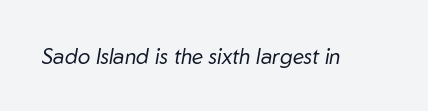
Q: Is the text bold? A: No.
Q: Is the text italic (slanted)? A: Yes, it leans right by about 10 degrees.
Q: Is the text underlined? A: No.
Q: Is the spacing between letters normal or unusually wide? A: Normal.
